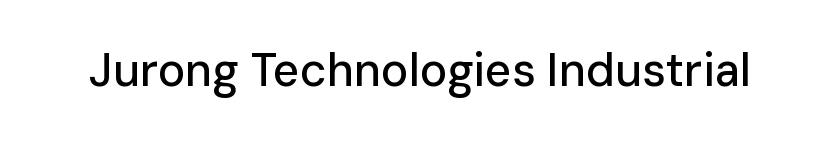
Nope, not italic — everything's standing straight. There is no visible air inserted between adjacent glyphs. A typesetter would label this face a sans. This rendering features lettering with no underline.
